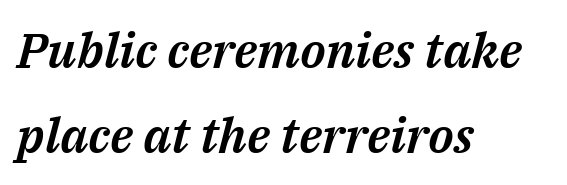
Note the varied advance widths — an 'i' is clearly narrower than an 'm'. The typesetter chose a ragged-right arrangement here. The rendering keeps characters at their native spacing. Underlining? Definitely not there. Is the type slanted? Yes — the strokes lean at a clear angle.
